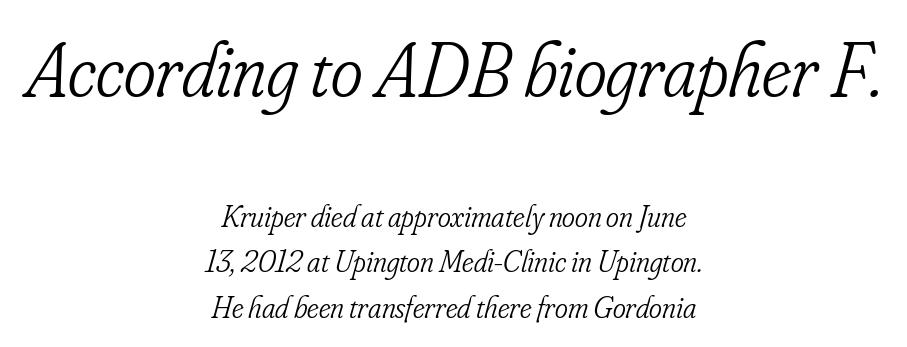
Is this a fixed-width face? No — the glyphs have proportional, varying widths. Caption: face not bold, strokes unweighted. Successive baselines arrive at the customary interval. Between one letter and the next there's only the usual sliver of space. Block one is the big one; block two sits smaller underneath.
